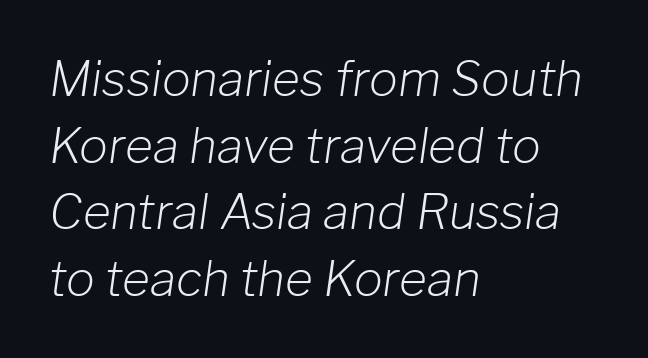
The rag falls on the right side of this text block. Letters rest on an invisible, unmarked baseline. Italic? Definitely — the glyphs are oblique. Do the characters align in a grid? No, the font is proportional. The font sits on the lighter half of the weight spectrum, regular included. The letters sit at their default tracking, neither squeezed nor spread.
